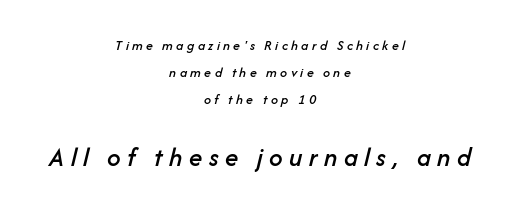
Characters are canted at an angle relative to the baseline's perpendicular. The second block has been scaled up relative to the first. Each row of text sits above clean, open space. These lines stand farther apart than default settings would place them.
